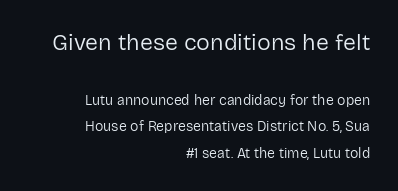
Q: Is the text bold? A: No.
Q: Is the text italic (slanted)? A: No, it is upright.
Q: Is the text underlined? A: No.
Q: How is the paragraph aligned? A: Right-aligned.
Q: Is the spacing between letters normal or unusually wide? A: Normal.
Q: Is the spacing between lines tight, normal or loose? A: Loose.
Q: Which block of text is set in a larger size, the first (top) or the second (bottom)? A: The first (top) one.
